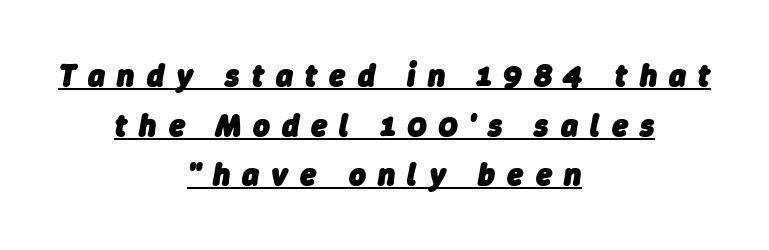
{"italic": "yes", "lean": "right", "slant_degrees": 9, "bold": "yes", "weight": "heavy", "width": "normal", "stroke_contrast": "low", "x_height": "medium", "monospaced": "no", "underline": "yes", "align": "center", "line_spacing": "normal", "line_spacing_ratio": 1.55, "letter_spacing": "wide", "letter_spacing_em": 0.38, "glyph_px": 32}
